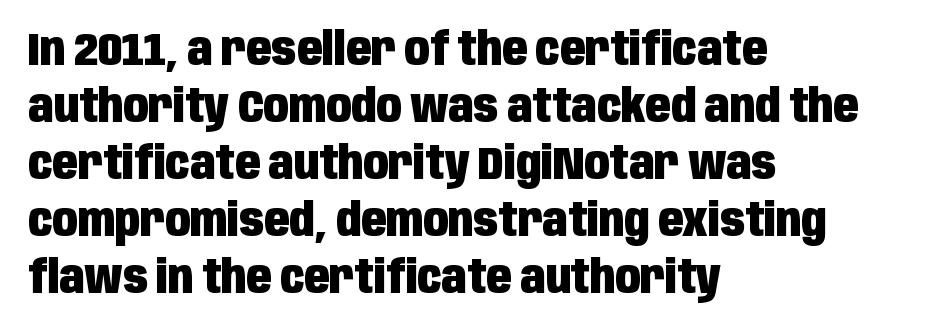
Q: Is the text bold? A: Yes.
Q: Is the text italic (slanted)? A: No, it is upright.
Q: Is the typeface a serif or a sans-serif typeface? A: Sans-serif.
Q: Is the text underlined? A: No.
Q: How is the paragraph aligned? A: Left-aligned.
Q: Is the spacing between letters normal or unusually wide? A: Normal.
Q: Width (condensed, normal, or wide)? A: Condensed.
Q: Stroke contrast? A: Low.
Q: x-height? A: Large.
Q: Monospaced? A: No.
